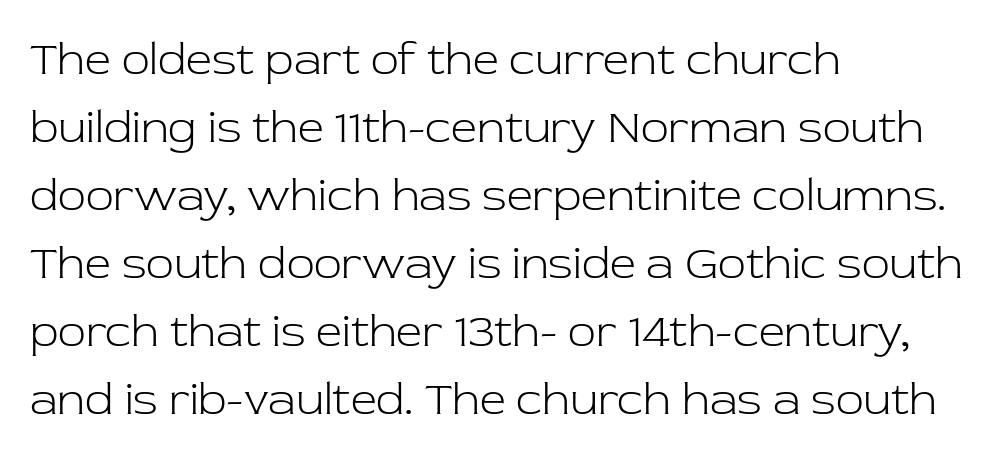
{"serif": "yes", "italic": "no", "bold": "no", "weight": "light", "width": "normal", "stroke_contrast": "low", "x_height": "medium", "monospaced": "no", "underline": "no", "align": "left", "line_spacing": "normal", "line_spacing_ratio": 1.48, "letter_spacing": "normal", "letter_spacing_em": 0.0, "glyph_px": 46}
